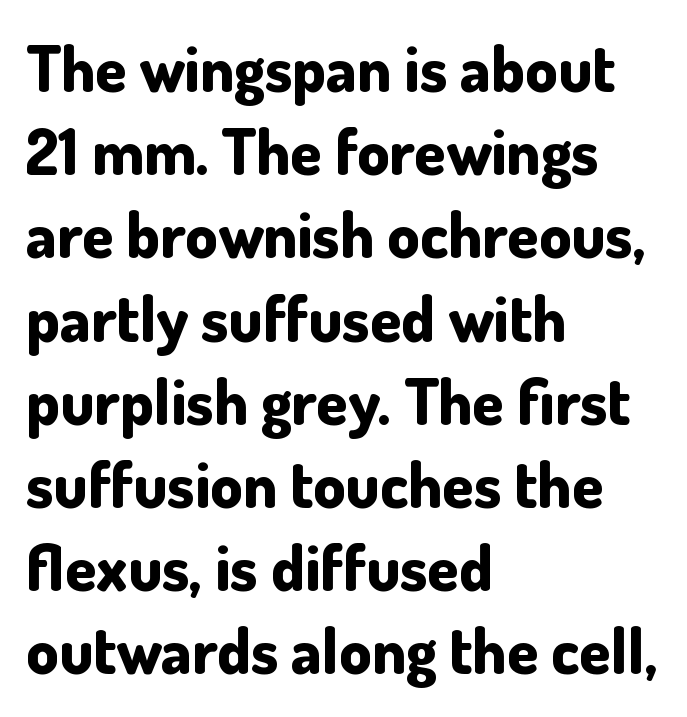
The image shows 64 px bold sans-serif type, upright; set left-aligned, normal line spacing (1.3x), normal letter spacing, not underlined; low stroke contrast and a small x-height.
